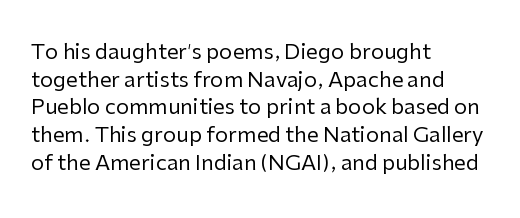
Every stem runs plumb, perpendicular to the baseline. Leftover space on each line is placed entirely after the last word. Check the space under the baseline: it is left empty. This reads as an unemphasized weight, regular at the heaviest. Caption: standard tracking, unaltered.
